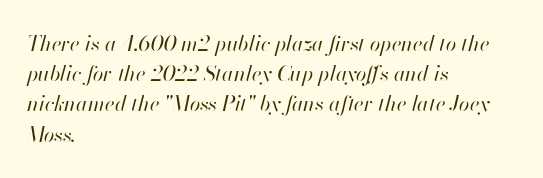
The image shows 21 px text type, italic (leaning right); set left-aligned, normal line spacing (1.44x), normal letter spacing, not underlined.
